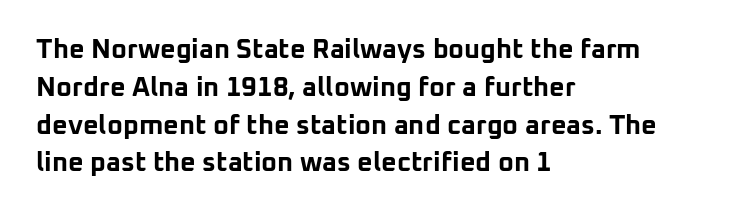
The image shows 27 px bold type, upright; set left-aligned, normal line spacing (1.4x), normal letter spacing, not underlined.
